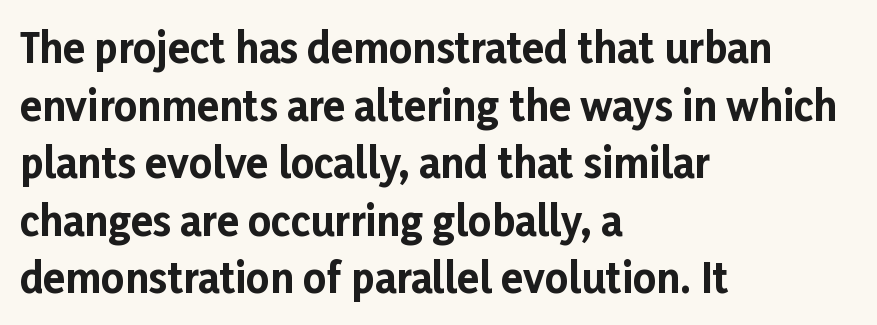
Q: Is the text bold? A: Yes.
Q: Is the text italic (slanted)? A: No, it is upright.
Q: Is the typeface a serif or a sans-serif typeface? A: Sans-serif.
Q: Is the text underlined? A: No.
Q: How is the paragraph aligned? A: Left-aligned.
Q: Is the spacing between letters normal or unusually wide? A: Normal.
Q: Is the spacing between lines tight, normal or loose? A: Normal.
Q: Width (condensed, normal, or wide)? A: Normal.
Q: Stroke contrast? A: Low.
Q: x-height? A: Medium.
Q: Monospaced? A: No.
